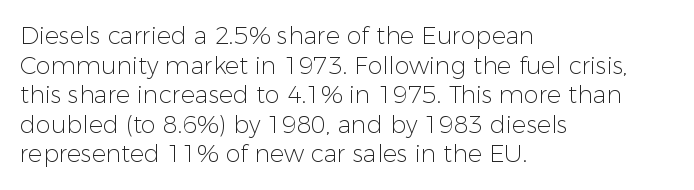
The image shows 24 px text type, upright; set left-aligned, line spacing 1.23x, normal letter spacing, not underlined.
